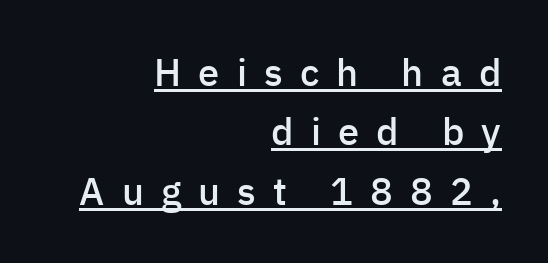
The typography opts for an upright posture over an oblique one. Horizontal bands of white between lines are of average thickness. Compared with an ordinary text face, these strokes are moderately heavier — a semibold. Serif or sans? Sans — the stroke terminals are bare. These lines have a slow, spaced-out rhythm from letter to letter. This sample carries an underscore along the baseline area.
